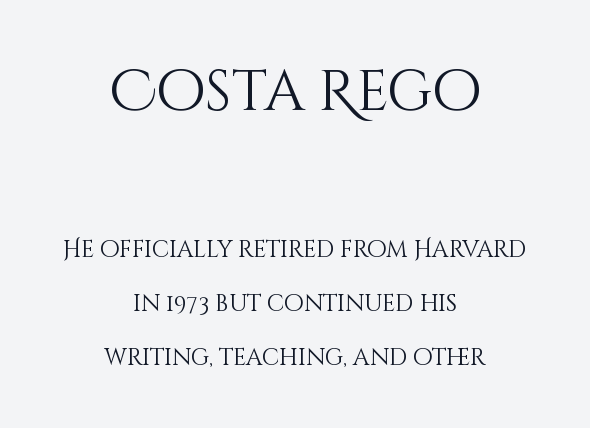
The image shows 57 px light type, upright; set centered, loose line spacing (2.35x), normal letter spacing, not underlined; the first (top) block is 2.48x larger; medium stroke contrast and a large x-height.
